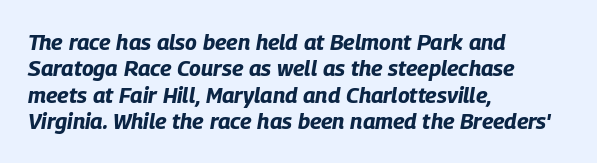
Has an underline been added? It has not. Letter spacing: default. Bold? Absolutely — the strokes are thick and heavy. Tall strokes in this sample are angled rather than plumb.
